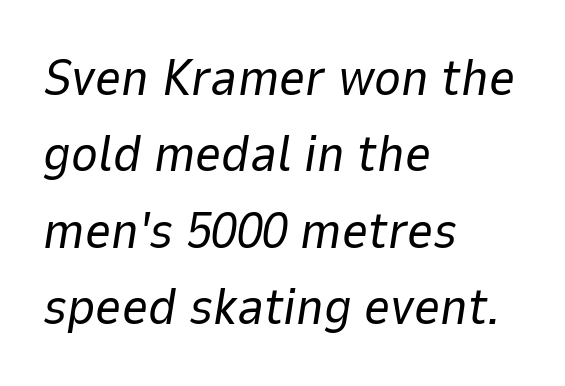
The passage shown is not bold in any degree. What's the leading like? Ordinary, nothing unusual. This sample is left-justified, so line endings fall wherever the words run out. It's the slanting kind of type.
